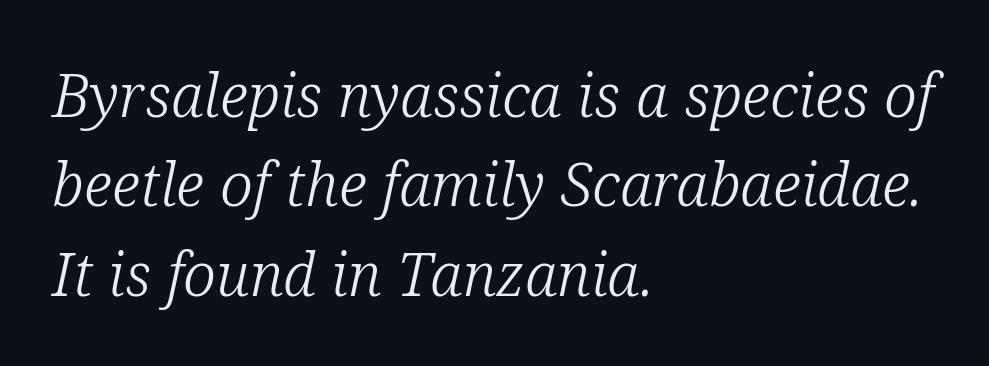
{"serif": "yes", "italic": "yes", "lean": "right", "slant_degrees": 12, "bold": "no", "weight": "light", "width": "normal", "stroke_contrast": "low", "x_height": "medium", "monospaced": "no", "underline": "no", "align": "left", "line_spacing": "normal", "line_spacing_ratio": 1.49, "letter_spacing": "normal", "letter_spacing_em": 0.0, "glyph_px": 60}
